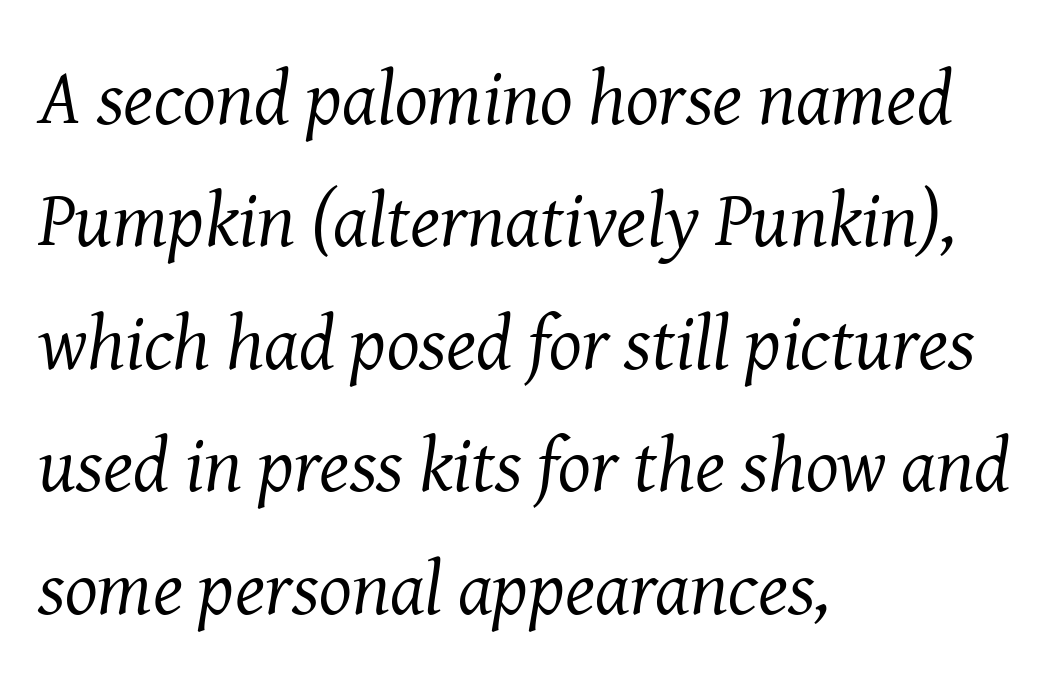
{"serif": "yes", "italic": "yes", "lean": "right", "slant_degrees": 8, "bold": "no", "weight": "regular", "width": "normal", "stroke_contrast": "medium", "x_height": "medium", "monospaced": "no", "underline": "no", "align": "left", "line_spacing": "normal", "line_spacing_ratio": 1.59, "letter_spacing": "normal", "letter_spacing_em": 0.0, "glyph_px": 77}
